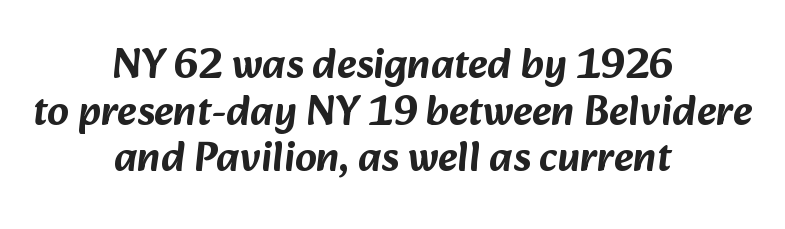
Looks like regular typesetting: each glyph gets only the width it needs. Letters rest on an invisible, unmarked baseline. In terms of letterform style, serifs are entirely absent. Typeset on center — no edge is straight. Default kerning and tracking; the words read as compact shapes. The leading is snug, giving the passage a crowded texture.
